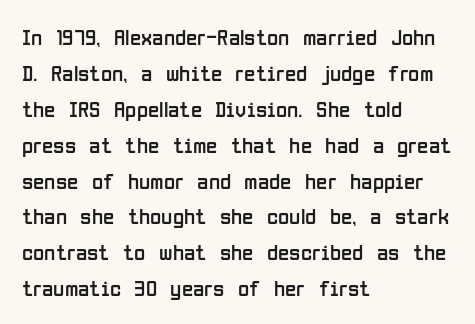
Q: Is the text bold? A: No.
Q: Is the text italic (slanted)? A: No, it is upright.
Q: Is the text underlined? A: No.
Q: How is the paragraph aligned? A: Left-aligned.
Q: Is the spacing between letters normal or unusually wide? A: Normal.
Q: Is the spacing between lines tight, normal or loose? A: Normal.
